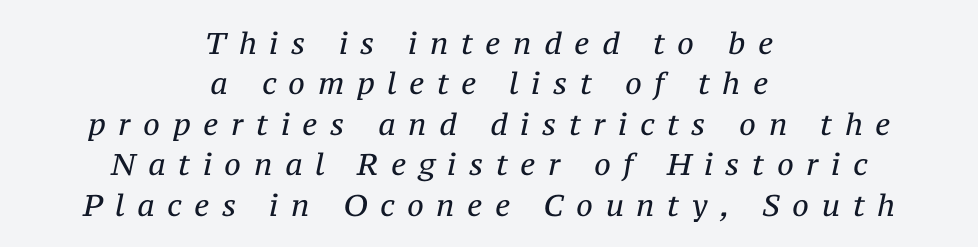
The image shows 30 px regular-weight serif type, italic (leaning right); set centered, normal line spacing (1.35x), unusually wide letter spacing (+0.42 em), not underlined; medium stroke contrast and a medium x-height.
